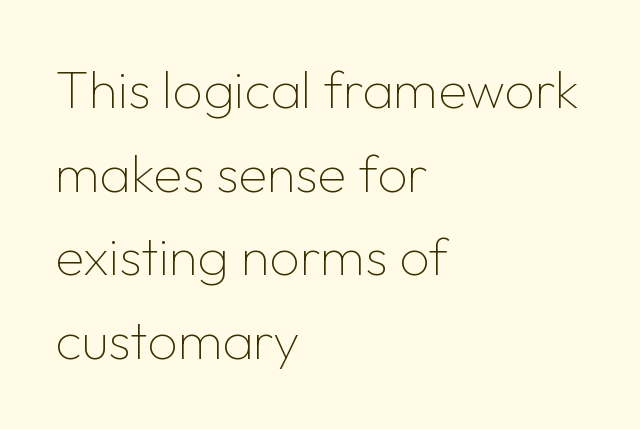
The image shows 53 px thin sans-serif type, upright; set left-aligned, normal line spacing (1.58x), normal letter spacing, not underlined; low stroke contrast and a medium x-height.
